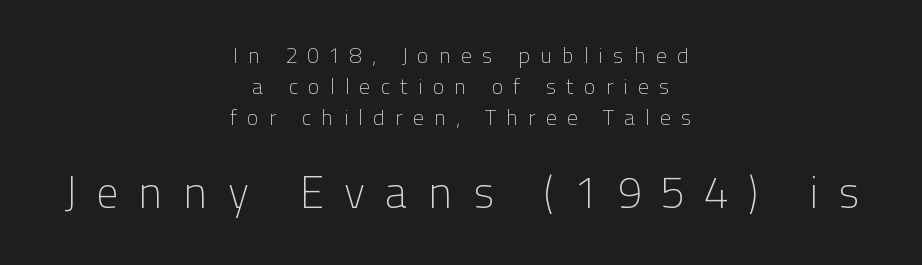
Stroke thickness stays within the range of a standard reading face or lighter. Descender tails drop into unmarked territory. Nope, no serifs anywhere on these letters. Note the varied advance widths — an 'i' is clearly narrower than an 'm'.
